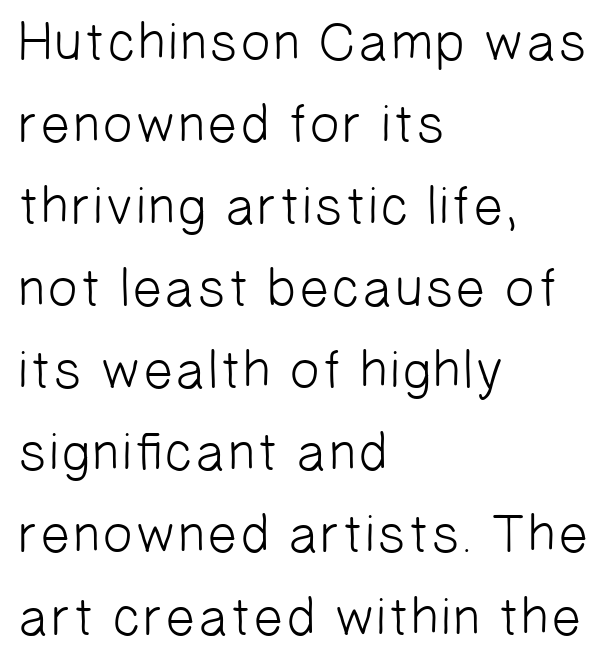
No word sits above an underline. Layout note: lines flush left. The face used here is proportionally spaced, like ordinary book or web type. Compared with typical paragraphs, the rows here are spaced about the same. Unbolded letterforms with no extra heft. The font family rendered here belongs to the sans-serif group.
